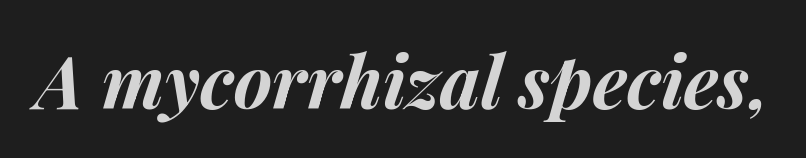
The image shows 73 px bold type, italic (leaning right); set normal letter spacing, not underlined; medium stroke contrast and a medium x-height.
